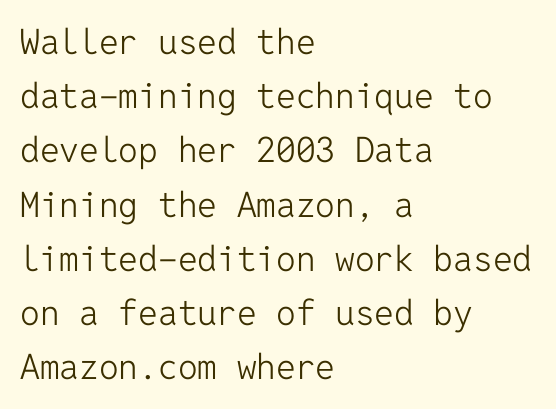
{"serif": "no", "italic": "no", "bold": "no", "weight": "light", "width": "normal", "stroke_contrast": "low", "x_height": "medium", "monospaced": "yes", "underline": "no", "align": "left", "line_spacing": "normal", "line_spacing_ratio": 1.55, "letter_spacing": "normal", "letter_spacing_em": 0.0, "glyph_px": 35}
